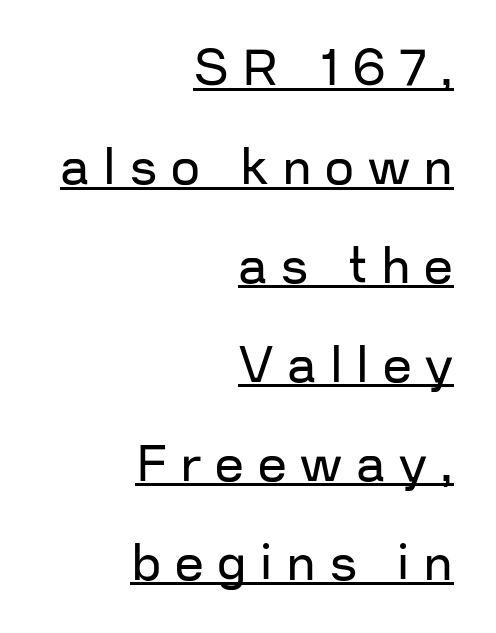
This is sans-serif lettering, the kind often seen on screens and signage. This sample is right-justified, so line beginnings fall wherever the words allow. A typesetter would call this proportional, since set widths differ per character. Loose tracking; the words dissolve into strings of separated letters.
